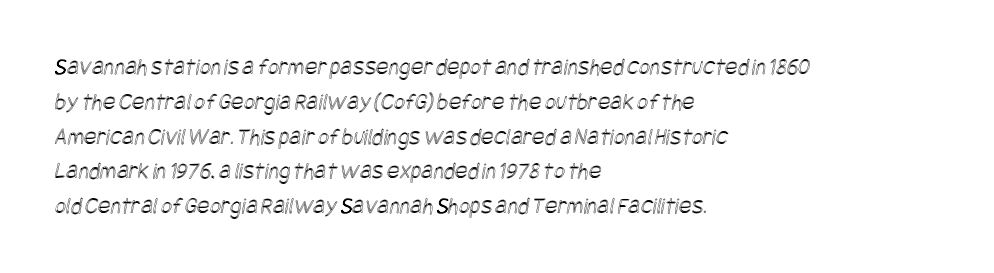
{"underline": "no", "align": "left", "line_spacing": "normal", "line_spacing_ratio": 1.45, "letter_spacing": "normal", "letter_spacing_em": 0.0, "glyph_px": 24}
